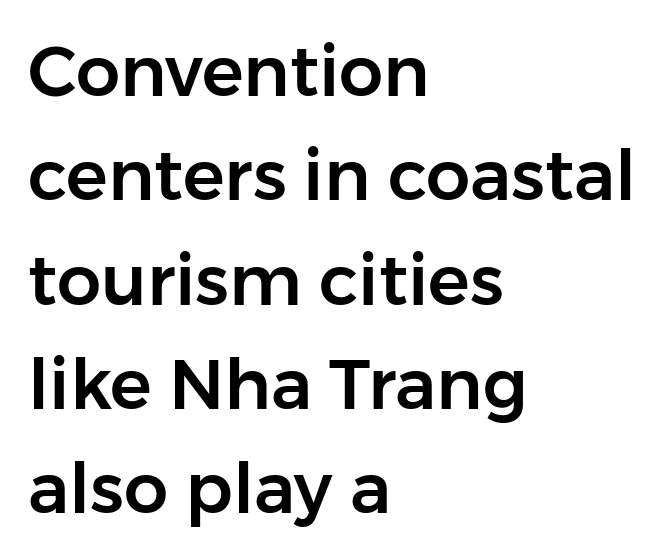
The image shows 70 px sans-serif type, upright; set left-aligned, normal line spacing (1.49x), normal letter spacing, not underlined; low stroke contrast and a medium x-height.
